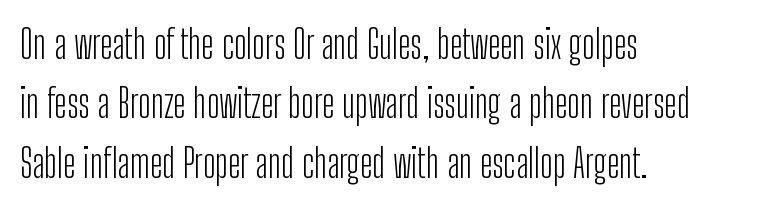
These lines are rendered in a variable-pitch font. Layout note: lines flush left. Successive baselines arrive at the customary interval. Spacing between characters is what you'd get straight out of the box. Ordinary non-slanted type is in use. Only glyphs here, with clear space below each row.
